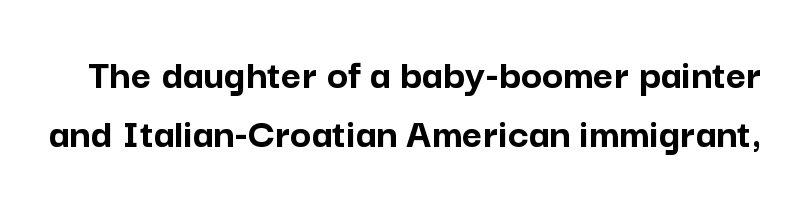
{"serif": "no", "italic": "no", "bold": "yes", "weight": "semibold", "width": "normal", "stroke_contrast": "low", "x_height": "medium", "monospaced": "no", "underline": "no", "line_spacing": "normal", "line_spacing_ratio": 1.34, "letter_spacing": "normal", "letter_spacing_em": 0.0, "glyph_px": 44}
